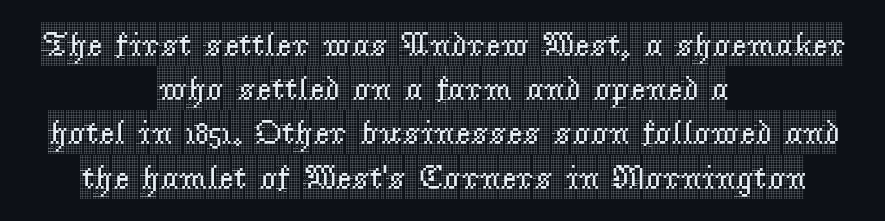
Both edges are ragged and mirror each other, which tells us the setting is centered. You can tell it's not italic because the verticals are truly vertical. Quick note: interline space is typical. The letterforms sit shoulder to shoulder at normal distance. The foot of each line stays bare and open. Each letter keeps its own natural width here, so spacing adapts to shape.
